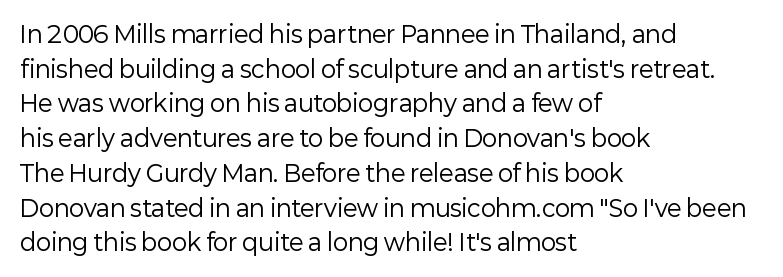
Q: Is the text bold? A: No.
Q: Is the text italic (slanted)? A: No, it is upright.
Q: Is the text underlined? A: No.
Q: How is the paragraph aligned? A: Left-aligned.
Q: Is the spacing between letters normal or unusually wide? A: Normal.
Q: Is the spacing between lines tight, normal or loose? A: Normal.
